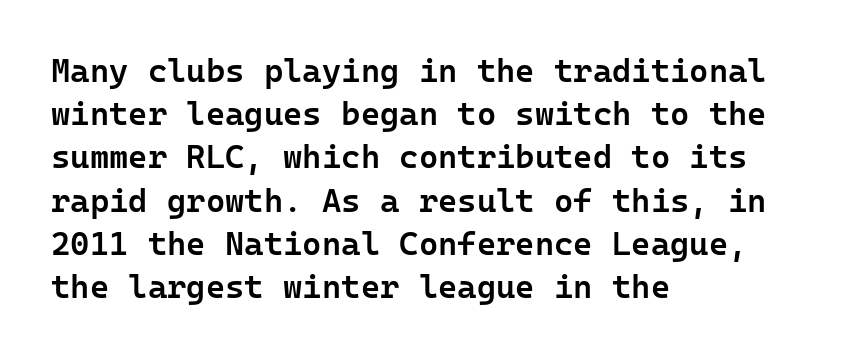
{"serif": "no", "italic": "no", "bold": "semi", "weight": "semibold", "width": "normal", "stroke_contrast": "low", "x_height": "medium", "underline": "no", "align": "left", "line_spacing": "normal", "line_spacing_ratio": 1.31, "letter_spacing": "normal", "letter_spacing_em": 0.0, "glyph_px": 33}
